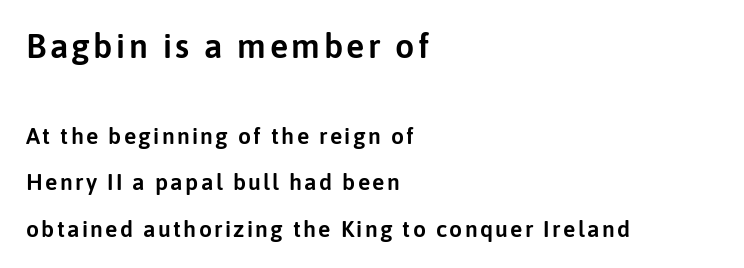
The image shows 34 px sans-serif type, upright; set left-aligned, loose line spacing (2.02x), not underlined; the first (top) block is 1.48x larger; low stroke contrast and a medium x-height.
